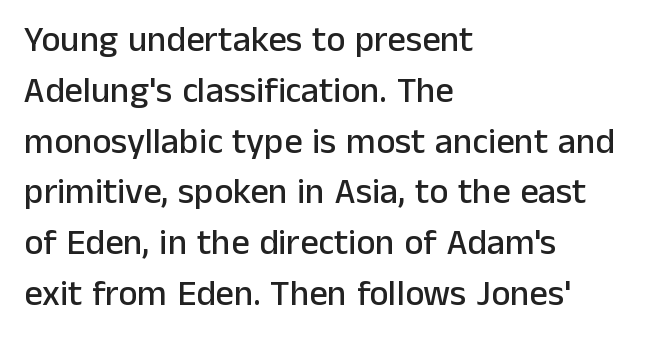
{"serif": "no", "italic": "no", "width": "normal", "stroke_contrast": "low", "x_height": "medium", "monospaced": "no", "underline": "no", "align": "left", "line_spacing": "normal", "line_spacing_ratio": 1.41, "letter_spacing": "normal", "letter_spacing_em": 0.0, "glyph_px": 36}
